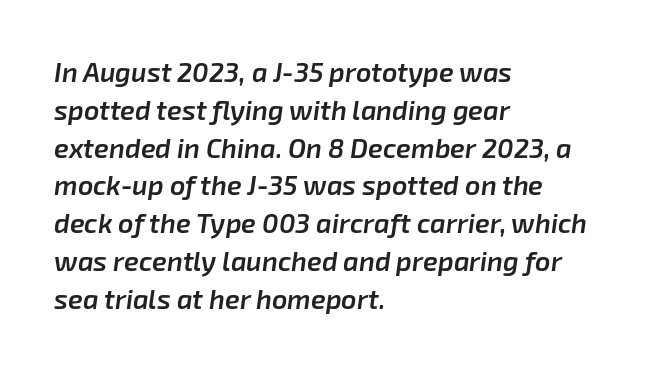
{"italic": "yes", "lean": "right", "slant_degrees": 8, "bold": "semi", "underline": "no", "align": "left", "line_spacing": "normal", "line_spacing_ratio": 1.4, "letter_spacing": "normal", "letter_spacing_em": 0.0, "glyph_px": 27}
